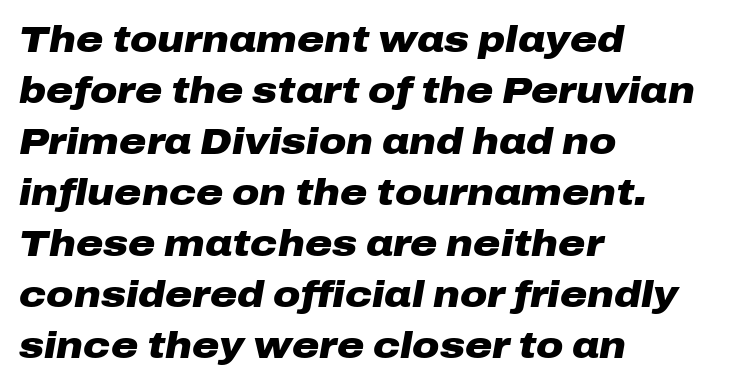
This sample has the flowing, uneven cadence of proportional lettering. Designer's note — italics engaged. Has an underline been added? It has not. The face used here has the dense, thick strokes of a bold. The letterforms sit shoulder to shoulder at normal distance. Line starts are locked; line ends wander.
